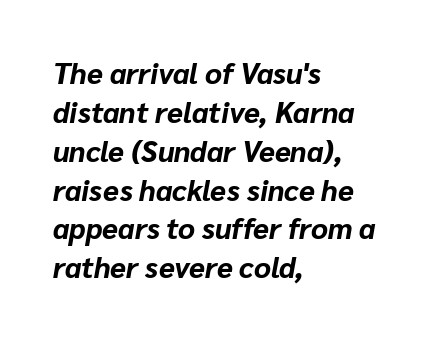
Q: Is the text bold? A: Yes.
Q: Is the text italic (slanted)? A: Yes, it leans right by about 10 degrees.
Q: Is the text underlined? A: No.
Q: How is the paragraph aligned? A: Left-aligned.
Q: Is the spacing between letters normal or unusually wide? A: Normal.
Q: Is the spacing between lines tight, normal or loose? A: Normal.
Q: Width (condensed, normal, or wide)? A: Normal.
Q: Stroke contrast? A: Low.
Q: x-height? A: Medium.
Q: Monospaced? A: No.
